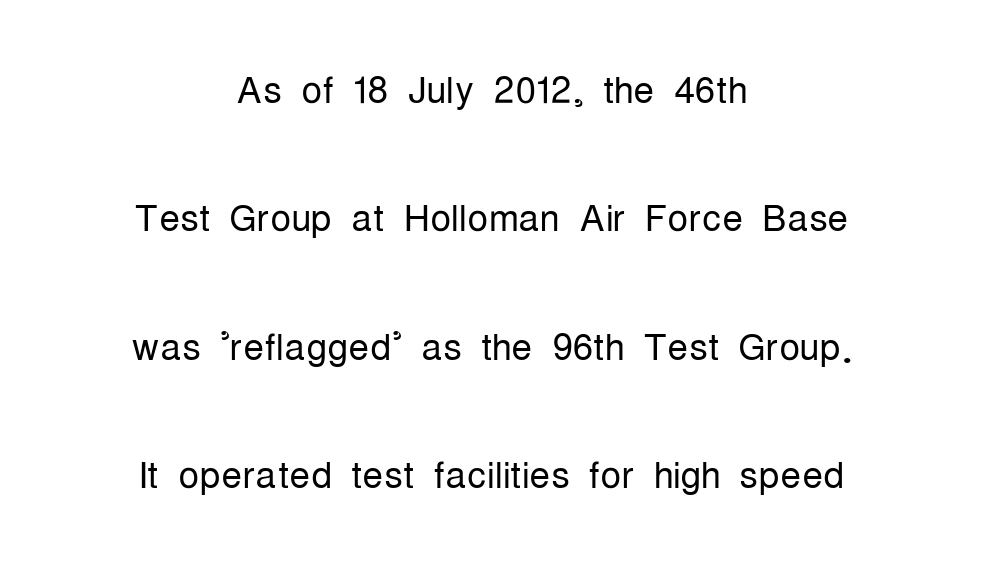
Ink coverage per letter is moderate at most. The letterforms sit shoulder to shoulder at normal distance. Line spacing here is loose. Each letter's strokes conclude bluntly, with no projecting serifs.
